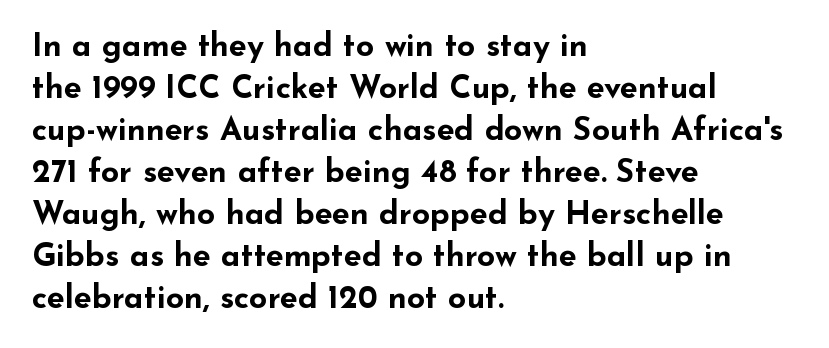
The image shows 32 px bold, wide sans-serif type, upright; set left-aligned, normal line spacing (1.31x), normal letter spacing, not underlined; low stroke contrast and a small x-height.
